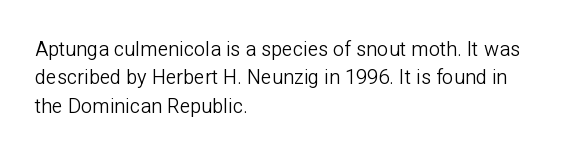
Q: Is the text bold? A: No.
Q: Is the text italic (slanted)? A: No, it is upright.
Q: Is the text underlined? A: No.
Q: How is the paragraph aligned? A: Left-aligned.
Q: Is the spacing between letters normal or unusually wide? A: Normal.
Q: Is the spacing between lines tight, normal or loose? A: Normal.
